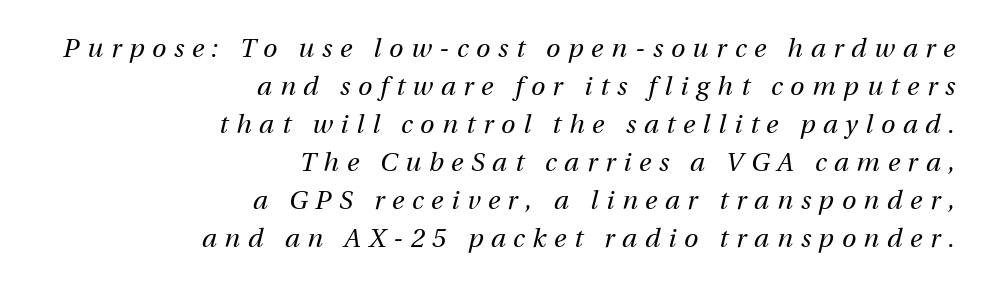
Q: Is the text bold? A: No.
Q: Is the text italic (slanted)? A: Yes, it leans right by about 13 degrees.
Q: Is the text underlined? A: No.
Q: How is the paragraph aligned? A: Right-aligned.
Q: Is the spacing between letters normal or unusually wide? A: Unusually wide.
Q: Is the spacing between lines tight, normal or loose? A: Normal.
